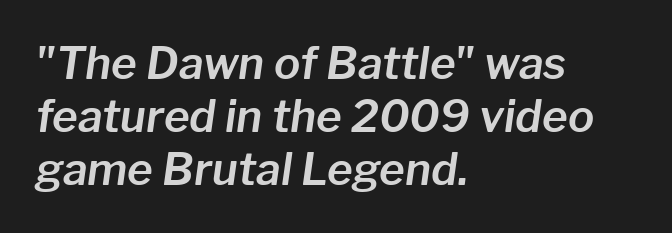
Q: Is the text italic (slanted)? A: Yes, it leans right by about 8 degrees.
Q: Is the text underlined? A: No.
Q: How is the paragraph aligned? A: Left-aligned.
Q: Is the spacing between letters normal or unusually wide? A: Normal.
Q: Width (condensed, normal, or wide)? A: Normal.
Q: Stroke contrast? A: Low.
Q: x-height? A: Medium.
Q: Monospaced? A: No.
